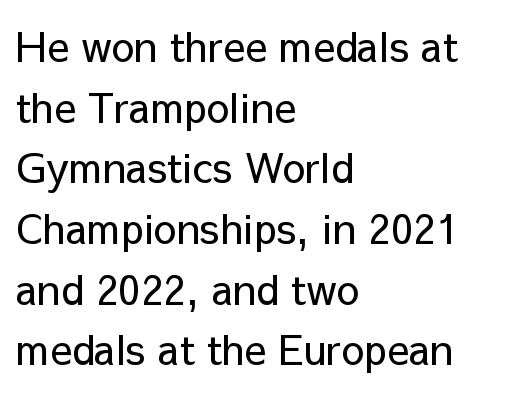
The image shows 41 px regular-weight sans-serif type, upright; set left-aligned, normal line spacing (1.48x), normal letter spacing, not underlined; low stroke contrast and a medium x-height.
